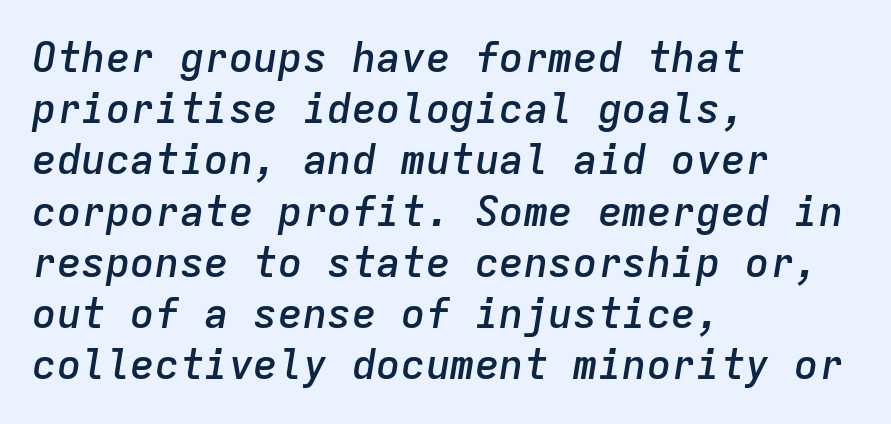
The image shows 41 px semibold type, italic (leaning right), monospaced; set left-aligned, normal line spacing (1.25x), normal letter spacing, not underlined; low stroke contrast and a medium x-height.
